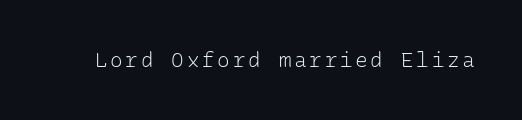
The image shows 21 px text type, upright; set not underlined.
